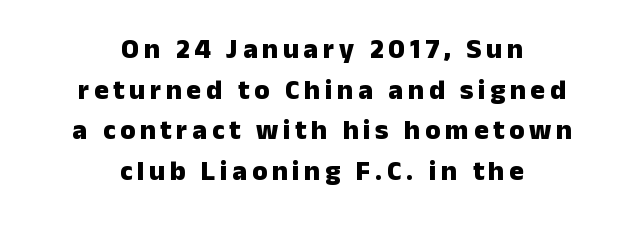
{"serif": "no", "italic": "no", "bold": "yes", "weight": "heavy", "width": "normal", "stroke_contrast": "low", "x_height": "medium", "monospaced": "no", "underline": "no", "align": "center", "line_spacing": "normal", "line_spacing_ratio": 1.45, "glyph_px": 28}
